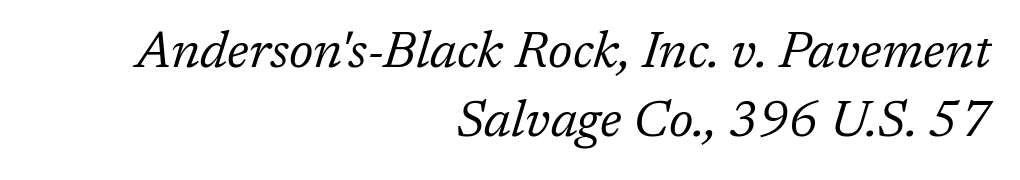
{"serif": "yes", "italic": "yes", "lean": "right", "slant_degrees": 17, "bold": "no", "weight": "regular", "width": "normal", "stroke_contrast": "low", "x_height": "medium", "monospaced": "no", "underline": "no", "align": "right", "line_spacing": "normal", "line_spacing_ratio": 1.36, "letter_spacing": "normal", "letter_spacing_em": 0.0, "glyph_px": 51}
